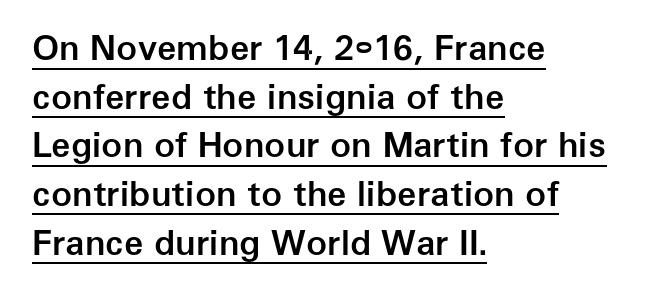
Is the letter spacing exaggerated? No — it looks like the ordinary default. Type style note: lacks serifs. Does the lettering tilt? It doesn't — this is upright. Underline: present. Quick note: interline space is typical.
